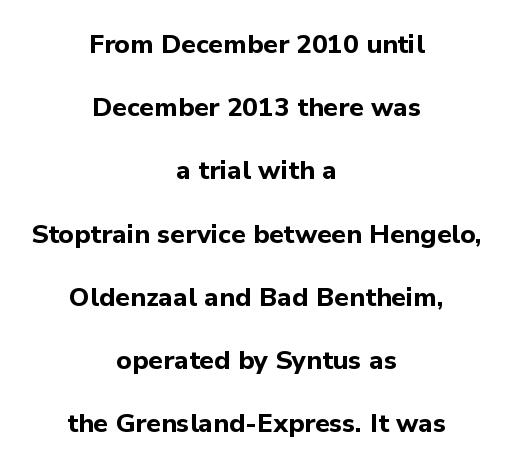
The passage shown has conventional tracking throughout. The face used here has the dense, thick strokes of a bold. In terms of posture, this sample is upright. Compared with typical paragraphs, the rows here are farther apart.
